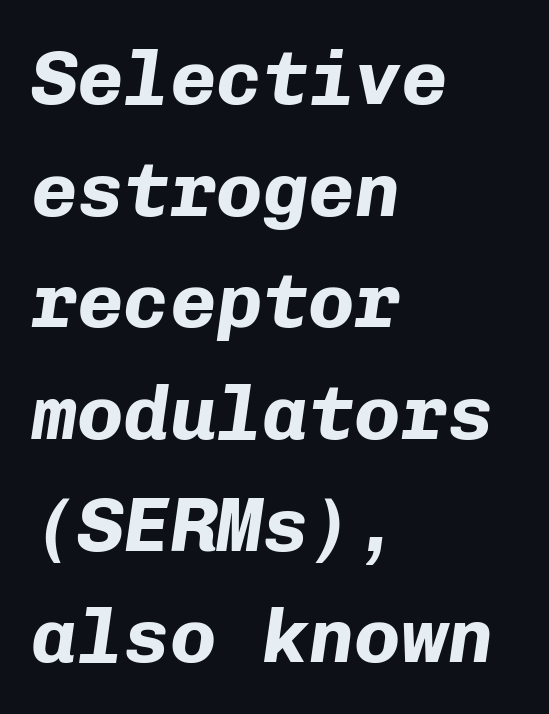
Weight: bold. A normal amount of white space separates one row of letters from the next. In terms of letterspacing, this is plain default setting. The rendering uses typewriter-style spacing with identical character cells. Is the type slanted? Yes — the strokes lean at a clear angle. Line beginnings align vertically; line endings do not.
